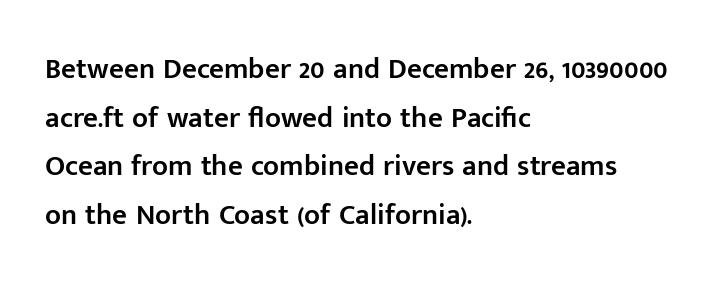
{"serif": "no", "italic": "no", "bold": "semi", "weight": "semibold", "width": "normal", "stroke_contrast": "low", "x_height": "medium", "monospaced": "no", "underline": "no", "align": "left", "line_spacing": "normal", "line_spacing_ratio": 1.68, "letter_spacing": "normal", "letter_spacing_em": 0.0, "glyph_px": 29}
